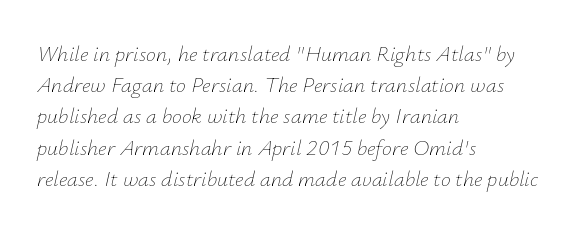
The image shows 22 px text type, italic (leaning right); set left-aligned, normal line spacing (1.42x), normal letter spacing, not underlined.
